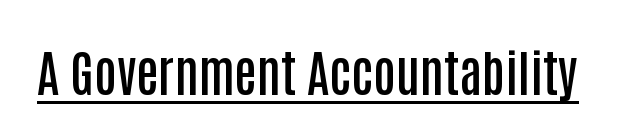
Here the glyphs are tracked normally, forming tight word shapes. Every stem runs plumb, perpendicular to the baseline. Every word sits above its own underline. Letterform terminals end flat and unadorned throughout the passage.
